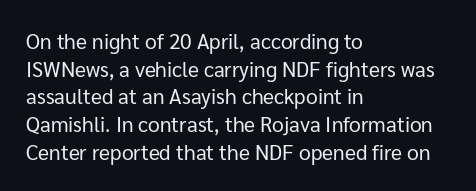
Q: Is the text bold? A: No.
Q: Is the text italic (slanted)? A: No, it is upright.
Q: Is the text underlined? A: No.
Q: How is the paragraph aligned? A: Left-aligned.
Q: Is the spacing between letters normal or unusually wide? A: Normal.
Q: Is the spacing between lines tight, normal or loose? A: Normal.
